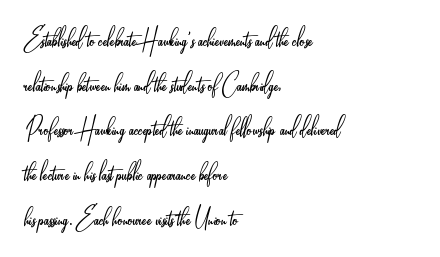
The image shows 30 px light, condensed sans-serif type; set left-aligned, normal line spacing (1.49x), normal letter spacing, not underlined; low stroke contrast and a small x-height.
